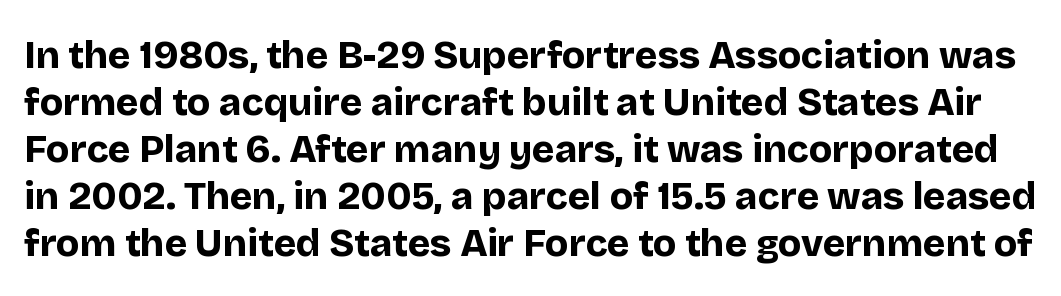
{"serif": "no", "italic": "no", "bold": "yes", "weight": "bold", "width": "normal", "stroke_contrast": "low", "x_height": "large", "monospaced": "no", "underline": "no", "line_spacing_ratio": 1.24, "letter_spacing": "normal", "letter_spacing_em": 0.0, "glyph_px": 38}
